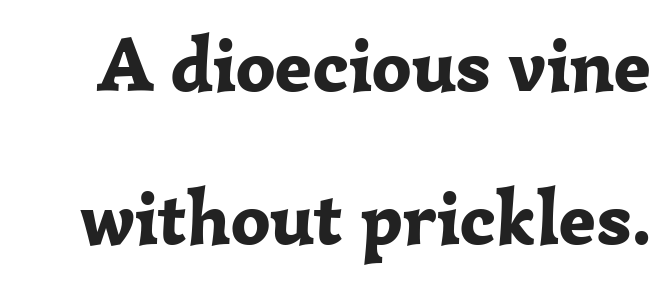
Q: Is the text bold? A: Yes.
Q: Is the text italic (slanted)? A: No, it is upright.
Q: Is the typeface a serif or a sans-serif typeface? A: Serif.
Q: Is the text underlined? A: No.
Q: Is the spacing between letters normal or unusually wide? A: Normal.
Q: Is the spacing between lines tight, normal or loose? A: Loose.
Q: Width (condensed, normal, or wide)? A: Normal.
Q: Stroke contrast? A: Low.
Q: x-height? A: Medium.
Q: Monospaced? A: No.
